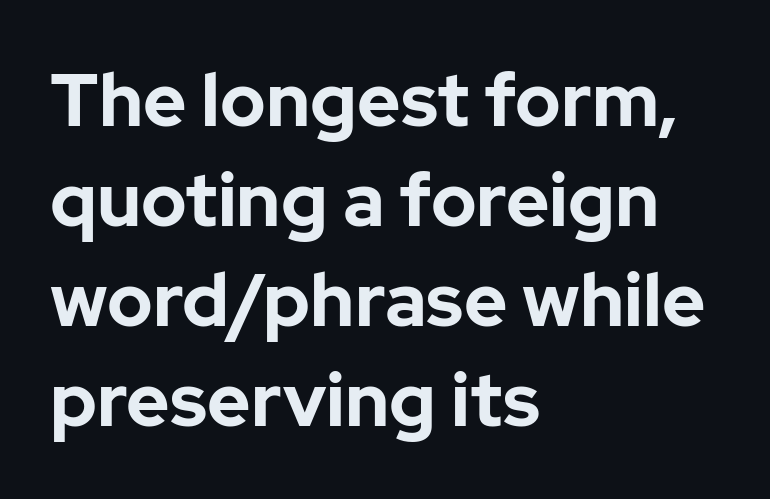
{"serif": "no", "italic": "no", "bold": "yes", "weight": "bold", "width": "normal", "stroke_contrast": "low", "x_height": "medium", "monospaced": "no", "underline": "no", "align": "left", "line_spacing": "normal", "line_spacing_ratio": 1.35, "letter_spacing": "normal", "letter_spacing_em": 0.0, "glyph_px": 74}
